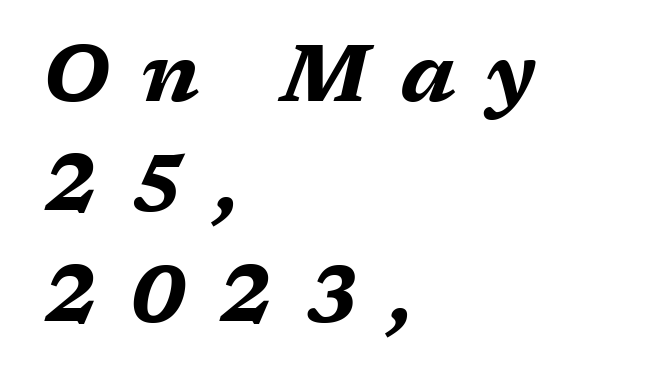
Proportional: the letters do not fall into vertical columns. Look at the tracking — it's clearly loosened, letters drifting apart. This is oblique type, the kind used for emphasis or titles. Alignment: flush left. This rendering features lettering with no underline.
